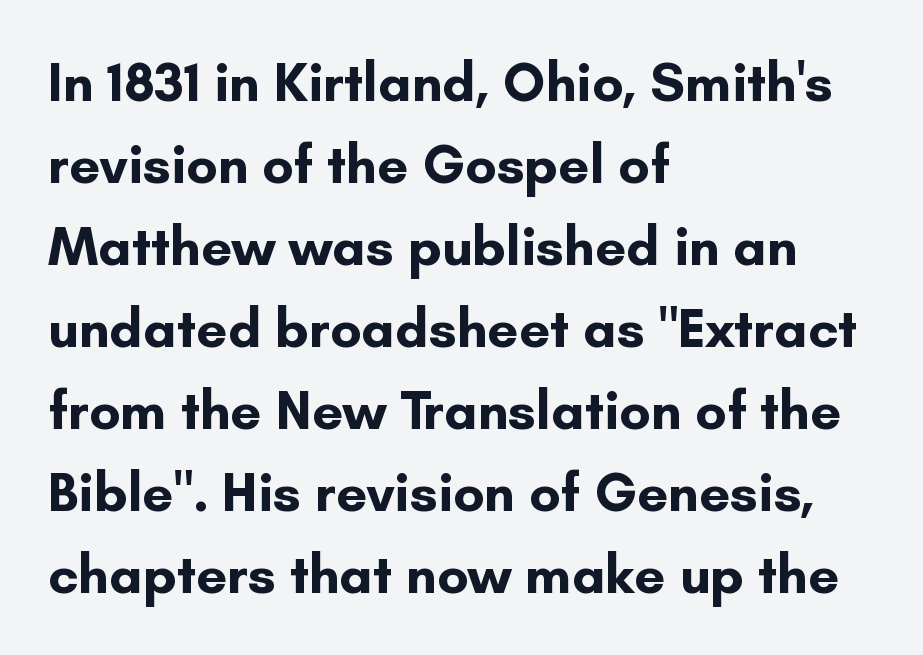
Check where the strokes stop: nothing finishes them off — pure sans. The letters stand straight up with perfectly vertical stems. Underlining? Definitely not there. The lines sit at an ordinary, default distance from one another. Strokes here are thick enough to call this a true bold.
